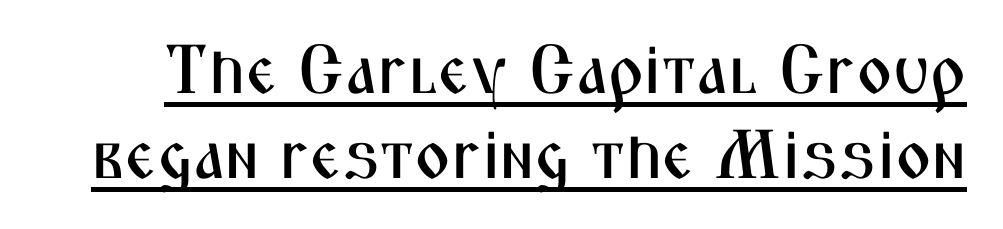
No feet cap the strokes, marking this as sans-serif type. Is this a fixed-width face? No — the glyphs have proportional, varying widths. What decoration does the sample have? An underline. How are the letters spaced? Ordinarily, with no added tracking. The letters stand upright; this is a roman face.
